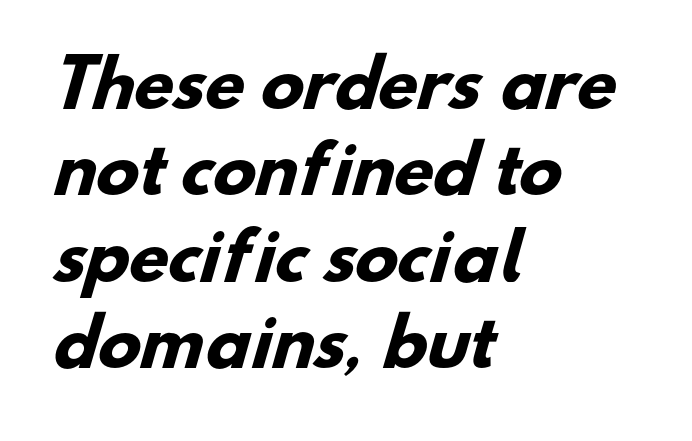
Short and long lines alike share a common starting point at left. Looks like regular typesetting: each glyph gets only the width it needs. Unmarked baselines from the first word to the last. Note: no serifs on the glyphs. The horizontal fit of the characters is conventional and even.
